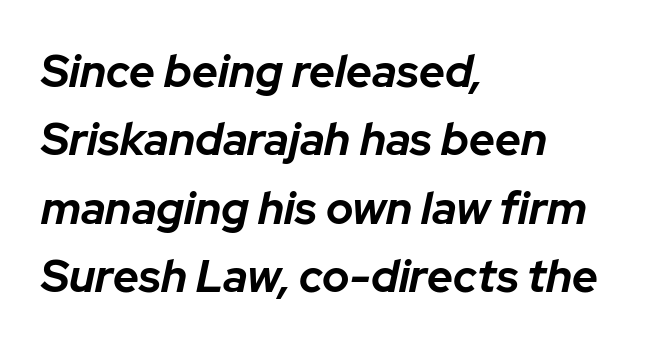
You could not count columns in this text — the font is proportionally spaced. Look at the tracking — it's just the regular setting, nothing added. If you drew a line through each stem, it would be angled. The words here are not underlined. The ragged edge is on the right, which tells us the setting is flush left. The glyphs have the mass of a bold cut.
